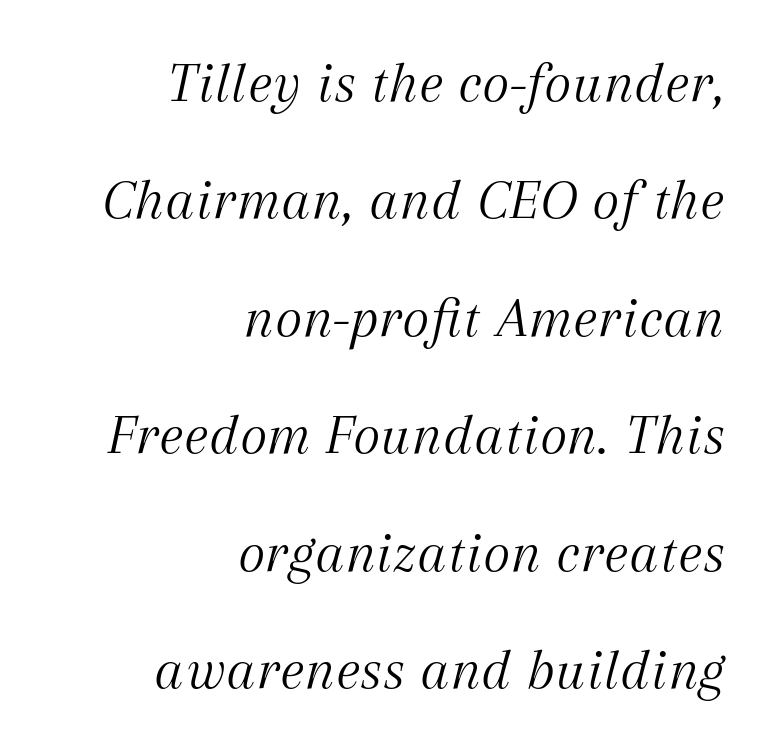
Q: Is the text bold? A: No.
Q: Is the text italic (slanted)? A: Yes, it leans right by about 12 degrees.
Q: Is the typeface a serif or a sans-serif typeface? A: Serif.
Q: Is the text underlined? A: No.
Q: How is the paragraph aligned? A: Right-aligned.
Q: Is the spacing between letters normal or unusually wide? A: Normal.
Q: Is the spacing between lines tight, normal or loose? A: Loose.
Q: Width (condensed, normal, or wide)? A: Normal.
Q: Stroke contrast? A: Medium.
Q: x-height? A: Medium.
Q: Monospaced? A: No.
